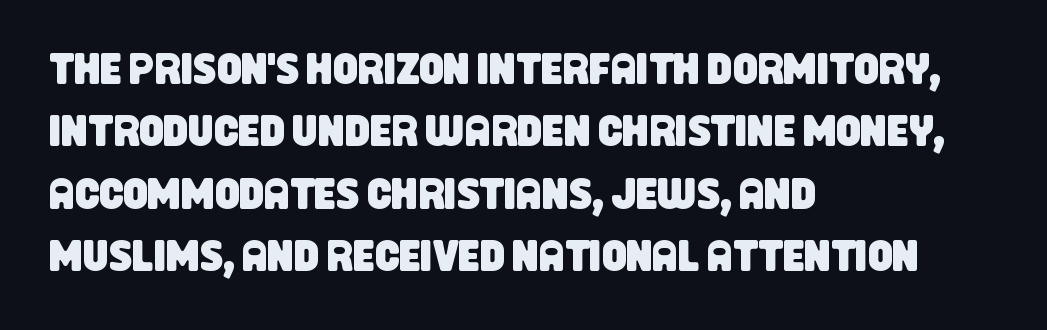
Q: Is the typeface a serif or a sans-serif typeface? A: Sans-serif.
Q: Is the text underlined? A: No.
Q: How is the paragraph aligned? A: Left-aligned.
Q: Is the spacing between letters normal or unusually wide? A: Normal.
Q: Is the spacing between lines tight, normal or loose? A: Normal.
Q: Width (condensed, normal, or wide)? A: Condensed.
Q: Stroke contrast? A: Low.
Q: x-height? A: Large.
Q: Monospaced? A: No.
